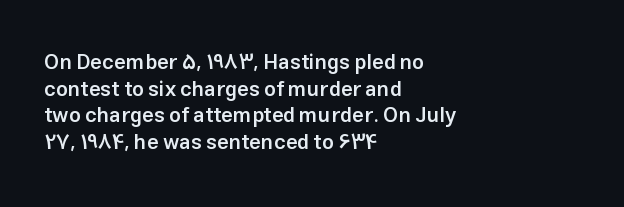
The image shows 21 px text type, upright; set left-aligned, normal line spacing (1.27x), normal letter spacing, not underlined.
